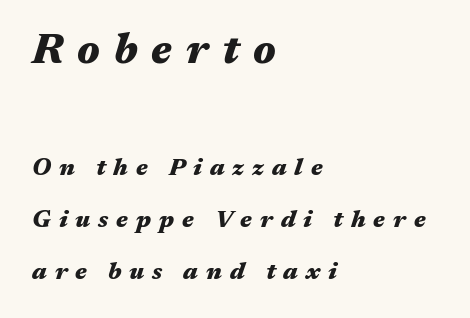
Q: Is the text bold? A: Yes.
Q: Is the text italic (slanted)? A: Yes, it leans right by about 17 degrees.
Q: Is the text underlined? A: No.
Q: How is the paragraph aligned? A: Left-aligned.
Q: Is the spacing between letters normal or unusually wide? A: Unusually wide.
Q: Is the spacing between lines tight, normal or loose? A: Loose.
Q: Which block of text is set in a larger size, the first (top) or the second (bottom)? A: The first (top) one.
Q: Width (condensed, normal, or wide)? A: Wide.
Q: Stroke contrast? A: Medium.
Q: x-height? A: Medium.
Q: Monospaced? A: No.
